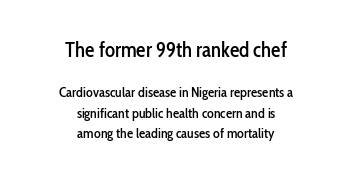
This layout puts the oversized block above and the modest block below. The space beneath each line is pristine and unruled. Visually the block forms a symmetrical silhouette, jagged on both flanks. Regarding leading, the lines here are spaced in the standard way. Caption: standard tracking, unaltered.
